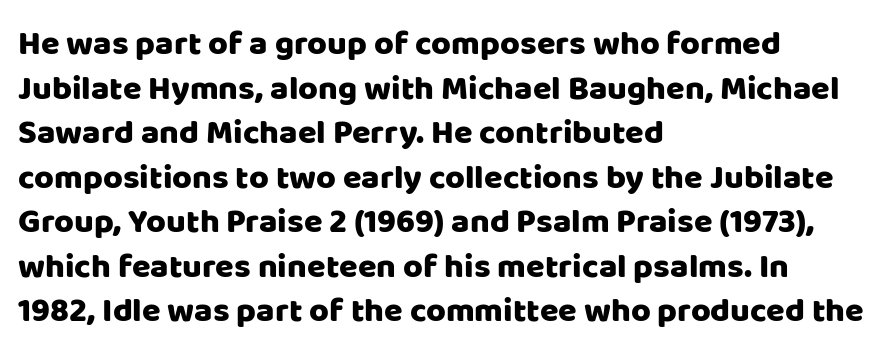
Q: Is the text italic (slanted)? A: No, it is upright.
Q: Is the typeface a serif or a sans-serif typeface? A: Sans-serif.
Q: Is the text underlined? A: No.
Q: How is the paragraph aligned? A: Left-aligned.
Q: Is the spacing between letters normal or unusually wide? A: Normal.
Q: Is the spacing between lines tight, normal or loose? A: Normal.
Q: Width (condensed, normal, or wide)? A: Normal.
Q: Stroke contrast? A: Low.
Q: x-height? A: Large.
Q: Monospaced? A: No.
